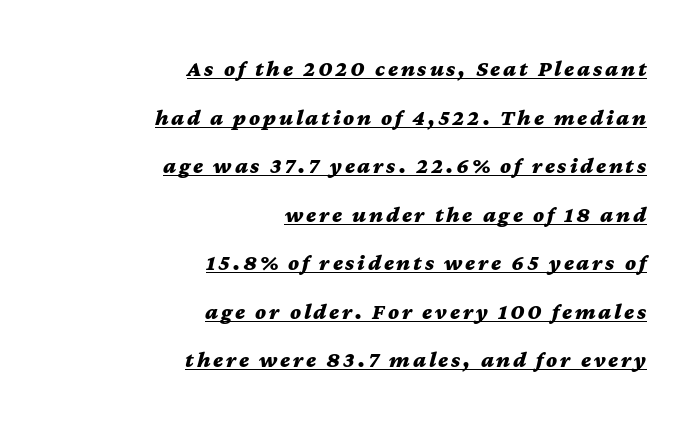
The image shows 23 px bold type, italic (leaning right); set right-aligned, loose line spacing (2.11x), underlined.
